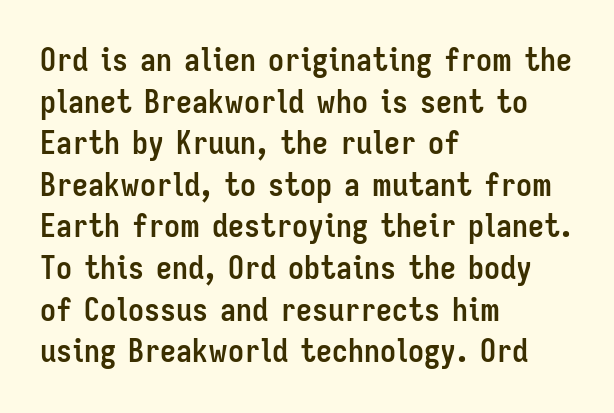
Q: Is the text bold? A: Yes.
Q: Is the text italic (slanted)? A: No, it is upright.
Q: Is the typeface a serif or a sans-serif typeface? A: Sans-serif.
Q: Is the text underlined? A: No.
Q: How is the paragraph aligned? A: Left-aligned.
Q: Is the spacing between letters normal or unusually wide? A: Normal.
Q: Is the spacing between lines tight, normal or loose? A: Normal.
Q: Width (condensed, normal, or wide)? A: Condensed.
Q: Stroke contrast? A: Low.
Q: x-height? A: Medium.
Q: Monospaced? A: No.
